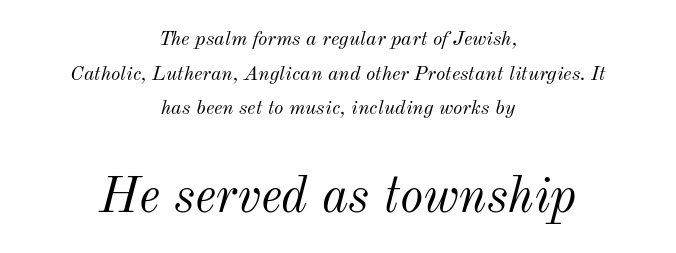
The image shows 50 px light type, italic (leaning right); set centered, line spacing 1.73x, normal letter spacing, not underlined; the second (bottom) block is 2.5x larger; medium stroke contrast and a small x-height.
